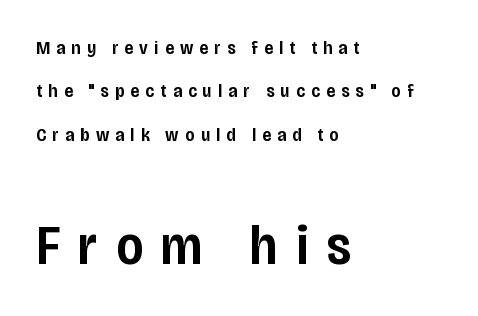
Q: Is the text bold? A: Semi-bold.
Q: Is the text italic (slanted)? A: No, it is upright.
Q: Is the typeface a serif or a sans-serif typeface? A: Sans-serif.
Q: Is the text underlined? A: No.
Q: How is the paragraph aligned? A: Left-aligned.
Q: Is the spacing between letters normal or unusually wide? A: Unusually wide.
Q: Is the spacing between lines tight, normal or loose? A: Loose.
Q: Which block of text is set in a larger size, the first (top) or the second (bottom)? A: The second (bottom) one.
Q: Width (condensed, normal, or wide)? A: Condensed.
Q: Stroke contrast? A: Low.
Q: x-height? A: Large.
Q: Monospaced? A: No.
